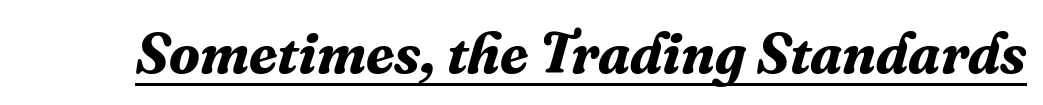
{"serif": "yes", "italic": "yes", "lean": "right", "slant_degrees": 16, "bold": "yes", "weight": "bold", "width": "normal", "stroke_contrast": "medium", "x_height": "medium", "monospaced": "no", "underline": "yes", "letter_spacing": "normal", "letter_spacing_em": 0.0, "glyph_px": 57}
